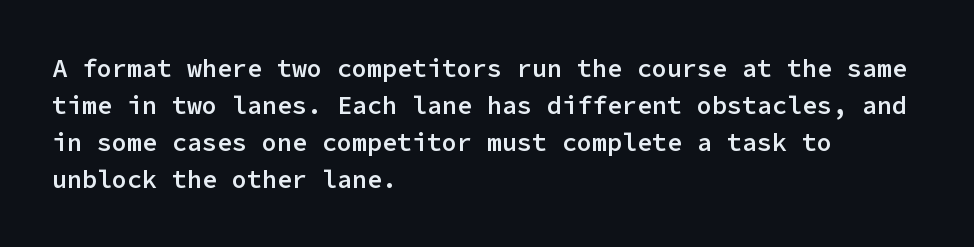
The image shows 25 px text type, upright; set left-aligned, normal line spacing (1.48x), normal letter spacing, not underlined.
